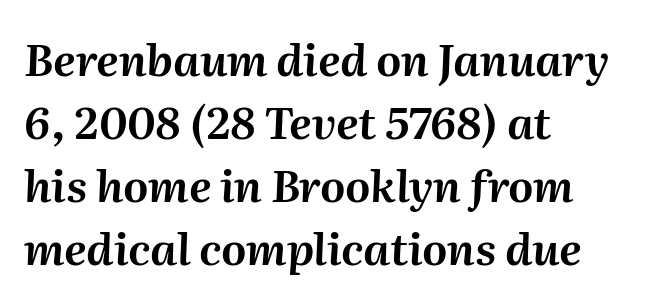
{"italic": "yes", "lean": "right", "slant_degrees": 2, "width": "normal", "stroke_contrast": "medium", "x_height": "medium", "monospaced": "no", "underline": "no", "align": "left", "line_spacing": "normal", "line_spacing_ratio": 1.43, "letter_spacing": "normal", "letter_spacing_em": 0.0, "glyph_px": 44}
